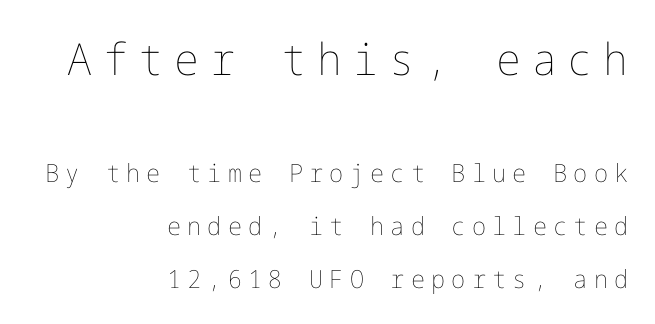
Q: Is the text bold? A: No.
Q: Is the text italic (slanted)? A: No, it is upright.
Q: Is the text underlined? A: No.
Q: How is the paragraph aligned? A: Right-aligned.
Q: Is the spacing between letters normal or unusually wide? A: Unusually wide.
Q: Is the spacing between lines tight, normal or loose? A: Loose.
Q: Which block of text is set in a larger size, the first (top) or the second (bottom)? A: The first (top) one.
Q: Width (condensed, normal, or wide)? A: Normal.
Q: Stroke contrast? A: Low.
Q: x-height? A: Medium.
